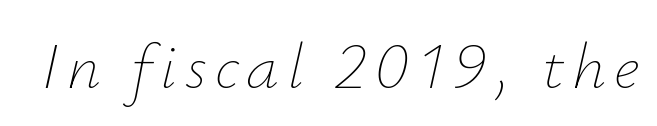
Q: Is the text bold? A: No.
Q: Is the text italic (slanted)? A: Yes, it leans right by about 12 degrees.
Q: Is the text underlined? A: No.
Q: Width (condensed, normal, or wide)? A: Normal.
Q: Stroke contrast? A: Low.
Q: x-height? A: Small.
Q: Monospaced? A: No.
